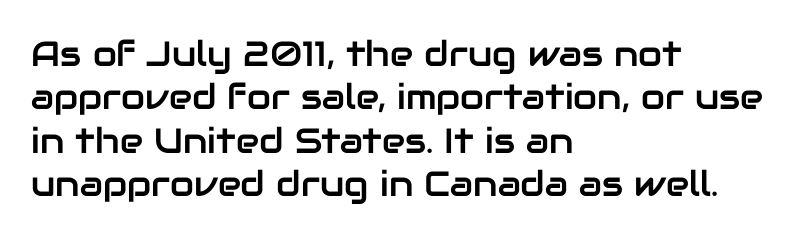
The paragraph shown leans on its left margin. The letters sit at their default tracking, neither squeezed nor spread. This is roman type, the default non-slanted kind. The letters advance in unequal steps, a hallmark of proportional type. Bare-footed words on every line. The type family on display is of the sans-serif kind.
